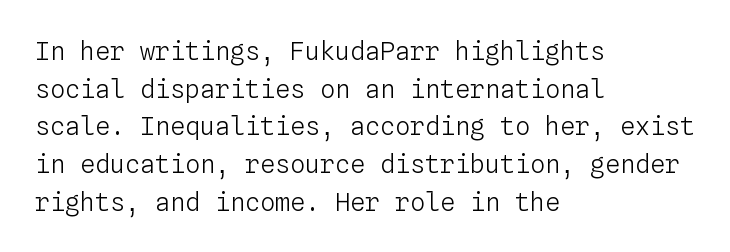
Q: Is the text bold? A: No.
Q: Is the text italic (slanted)? A: No, it is upright.
Q: Is the text underlined? A: No.
Q: How is the paragraph aligned? A: Left-aligned.
Q: Is the spacing between letters normal or unusually wide? A: Normal.
Q: Is the spacing between lines tight, normal or loose? A: Normal.
